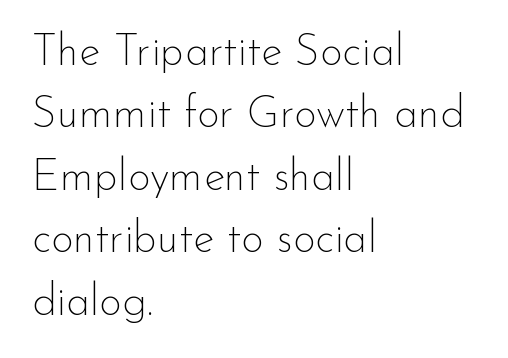
Q: Is the text bold? A: No.
Q: Is the text italic (slanted)? A: No, it is upright.
Q: Is the typeface a serif or a sans-serif typeface? A: Sans-serif.
Q: Is the text underlined? A: No.
Q: How is the paragraph aligned? A: Left-aligned.
Q: Is the spacing between letters normal or unusually wide? A: Normal.
Q: Is the spacing between lines tight, normal or loose? A: Normal.
Q: Width (condensed, normal, or wide)? A: Normal.
Q: Stroke contrast? A: Low.
Q: x-height? A: Small.
Q: Monospaced? A: No.
